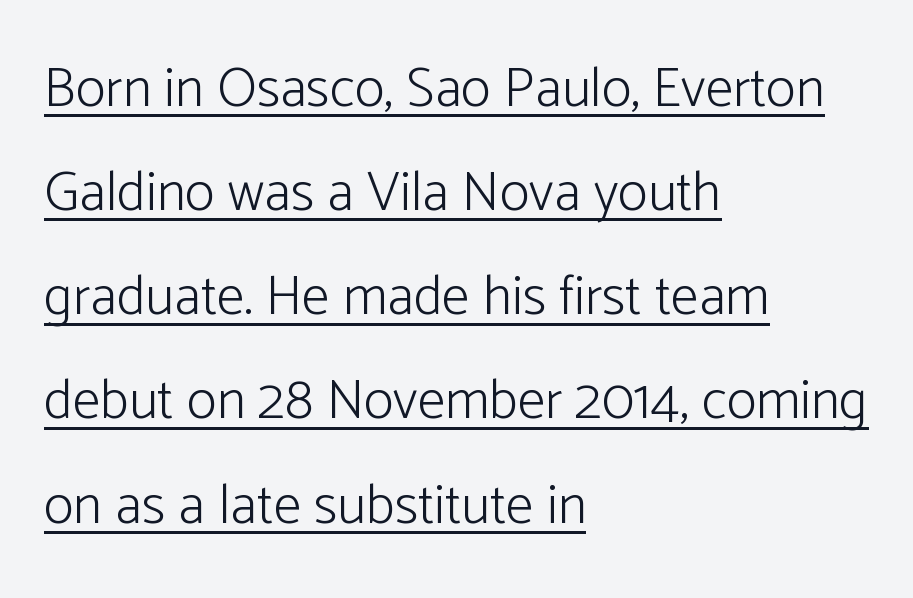
{"serif": "no", "italic": "no", "bold": "no", "weight": "light", "width": "normal", "stroke_contrast": "low", "x_height": "medium", "monospaced": "no", "underline": "yes", "align": "left", "line_spacing_ratio": 1.86, "letter_spacing": "normal", "letter_spacing_em": 0.0, "glyph_px": 56}
